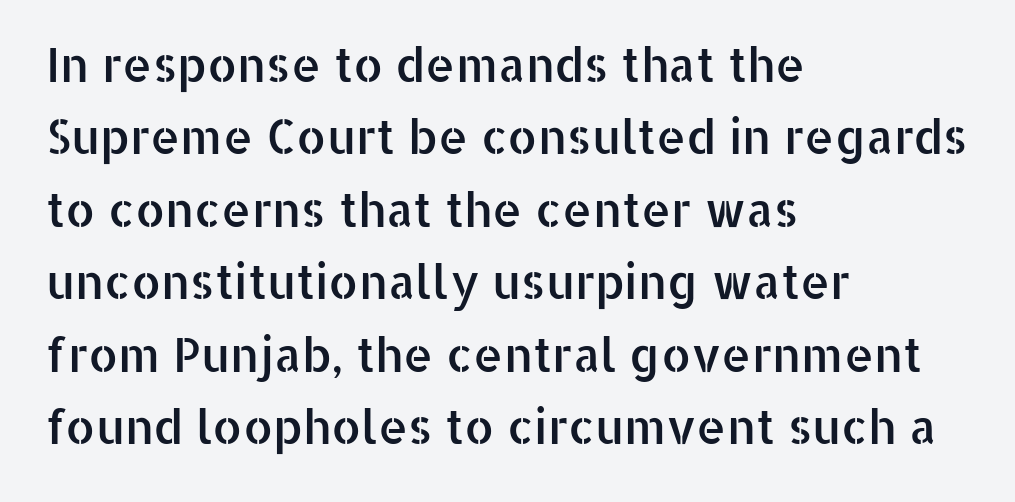
The image shows 47 px sans-serif type, upright; set left-aligned, normal line spacing (1.54x), normal letter spacing, not underlined; low stroke contrast and a medium x-height.
